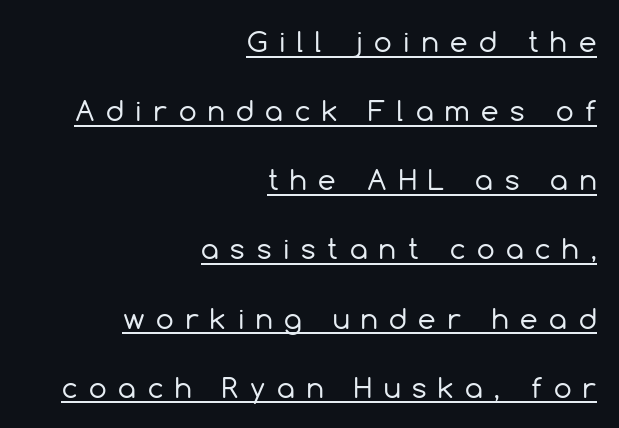
You could fit nearly another row in the gap between these rows. Is this a fixed-width face? No — the glyphs have proportional, varying widths. A typesetter would mark this as roman, not italic. These glyphs show unthickened strokes, regular width or finer. Words appear elongated and porous because spacing is wide.
